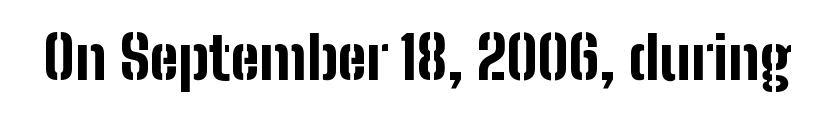
{"serif": "no", "italic": "no", "bold": "yes", "weight": "bold", "width": "condensed", "stroke_contrast": "low", "x_height": "medium", "monospaced": "no", "underline": "no", "letter_spacing": "normal", "letter_spacing_em": 0.0, "glyph_px": 59}
